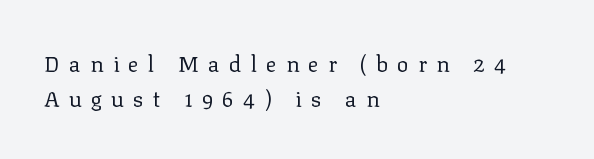
{"italic": "no", "bold": "no", "underline": "no", "align": "left", "line_spacing": "normal", "line_spacing_ratio": 1.6, "letter_spacing": "wide", "letter_spacing_em": 0.42, "glyph_px": 22}
